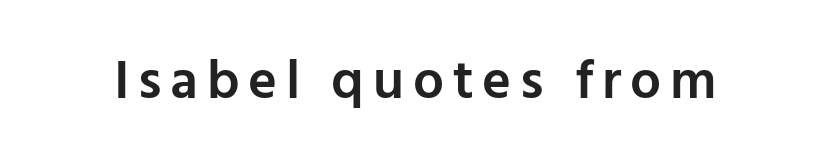
{"serif": "no", "italic": "no", "bold": "semi", "weight": "semibold", "width": "normal", "stroke_contrast": "low", "x_height": "medium", "monospaced": "no", "underline": "no", "glyph_px": 55}
